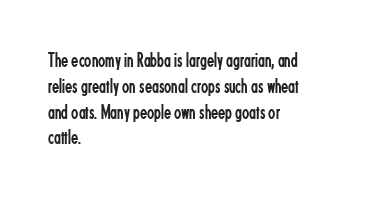
{"italic": "no", "bold": "no", "underline": "no", "align": "left", "line_spacing_ratio": 1.23, "letter_spacing": "normal", "letter_spacing_em": 0.0, "glyph_px": 21}
